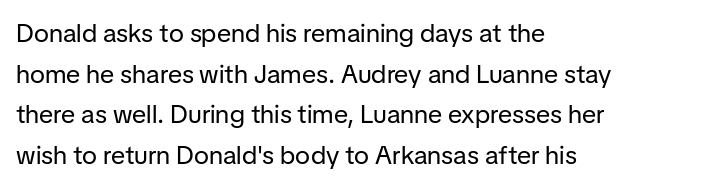
The image shows 26 px text type, upright; set left-aligned, normal line spacing (1.56x), normal letter spacing, not underlined.
